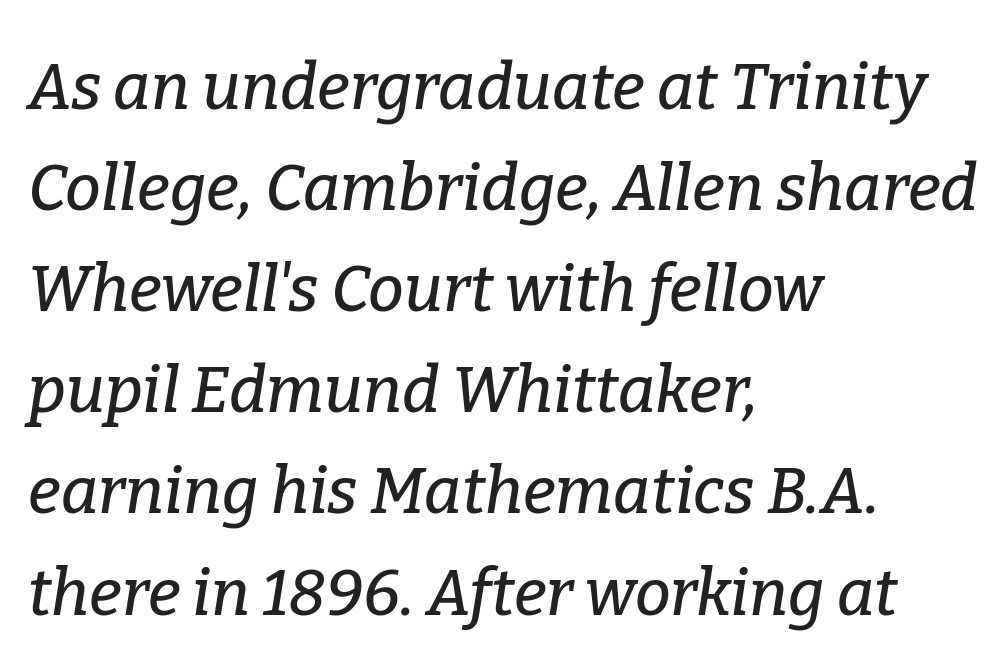
The image shows 64 px serif type, italic (leaning right); set left-aligned, normal line spacing (1.58x), normal letter spacing, not underlined; low stroke contrast and a medium x-height.
